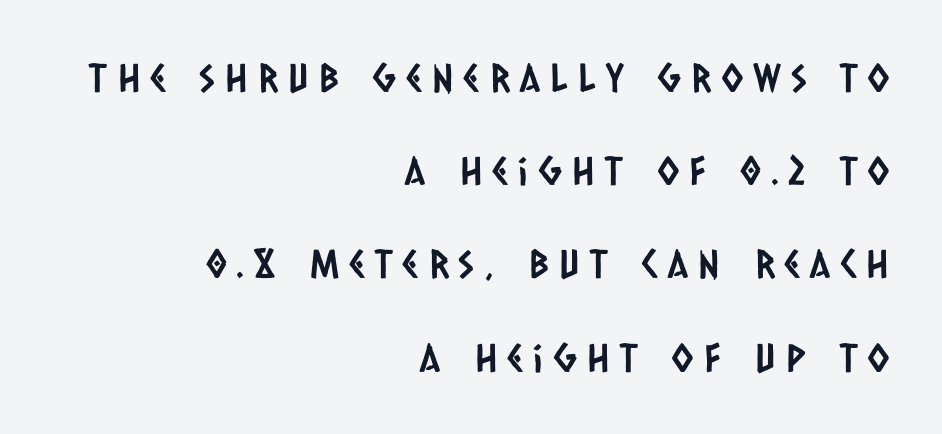
Q: Is the typeface a serif or a sans-serif typeface? A: Sans-serif.
Q: Is the text underlined? A: No.
Q: How is the paragraph aligned? A: Right-aligned.
Q: Is the spacing between letters normal or unusually wide? A: Unusually wide.
Q: Is the spacing between lines tight, normal or loose? A: Loose.
Q: Width (condensed, normal, or wide)? A: Condensed.
Q: Stroke contrast? A: Low.
Q: x-height? A: Large.
Q: Monospaced? A: No.
